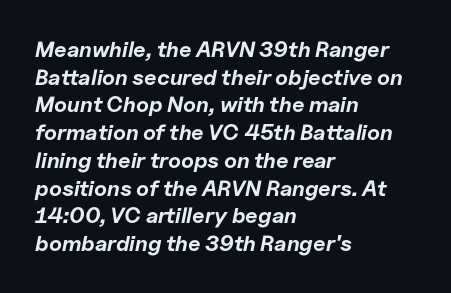
The image shows 22 px bold type, italic (leaning right); set left-aligned, normal line spacing (1.26x), normal letter spacing, not underlined.
